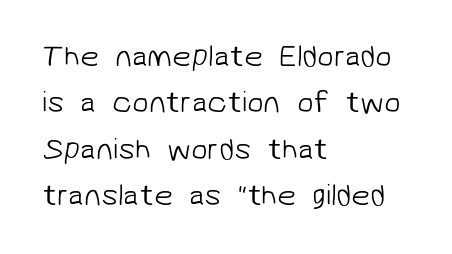
The image shows 30 px light sans-serif type; set left-aligned, normal line spacing (1.55x), normal letter spacing, not underlined; low stroke contrast and a medium x-height.
